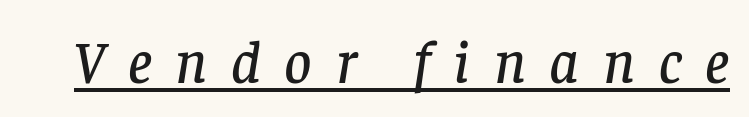
{"serif": "yes", "italic": "yes", "lean": "right", "slant_degrees": 8, "width": "normal", "stroke_contrast": "low", "x_height": "large", "monospaced": "no", "underline": "yes", "letter_spacing": "wide", "letter_spacing_em": 0.39, "glyph_px": 60}
